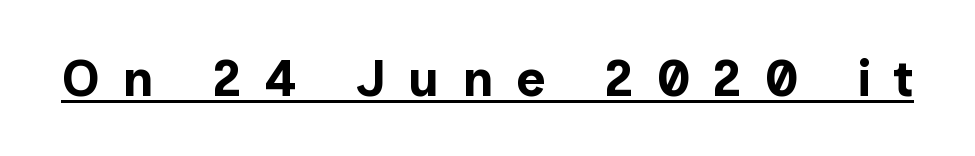
On the weight axis this lands at bold, roughly 700. Underline: present. Posture: straight, roman, zero tilt. The designer went with a sans here, leaving each stem footless.
